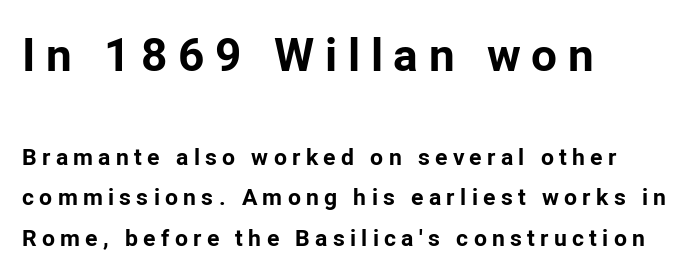
The image shows 46 px bold sans-serif type, upright; set left-aligned, line spacing 1.76x, unusually wide letter spacing (+0.23 em), not underlined; the first (top) block is 2.0x larger; low stroke contrast and a medium x-height.
